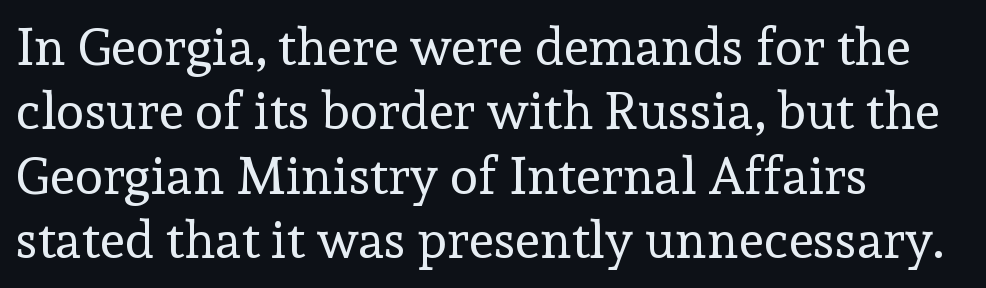
The image shows 52 px regular-weight serif type, upright; set left-aligned, line spacing 1.24x, normal letter spacing, not underlined; a medium x-height.
